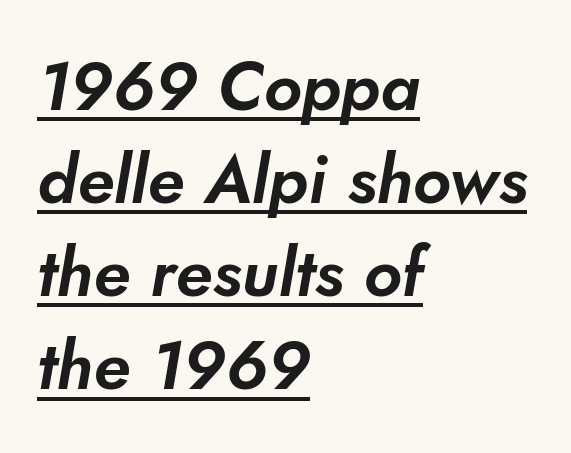
Q: Is the typeface a serif or a sans-serif typeface? A: Sans-serif.
Q: Is the text underlined? A: Yes.
Q: How is the paragraph aligned? A: Left-aligned.
Q: Is the spacing between letters normal or unusually wide? A: Normal.
Q: Is the spacing between lines tight, normal or loose? A: Normal.
Q: Width (condensed, normal, or wide)? A: Normal.
Q: Stroke contrast? A: Low.
Q: x-height? A: Small.
Q: Monospaced? A: No.
